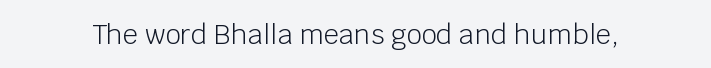
Q: Is the text bold? A: No.
Q: Is the text italic (slanted)? A: No, it is upright.
Q: Is the text underlined? A: No.
Q: Is the spacing between letters normal or unusually wide? A: Normal.
